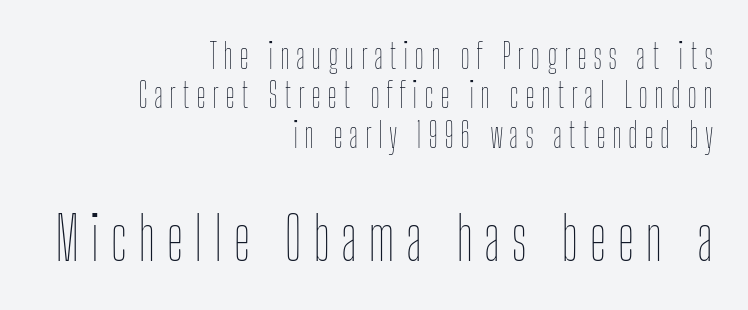
Q: Is the text bold? A: No.
Q: Is the text italic (slanted)? A: No, it is upright.
Q: Is the text underlined? A: No.
Q: How is the paragraph aligned? A: Right-aligned.
Q: Which block of text is set in a larger size, the first (top) or the second (bottom)? A: The second (bottom) one.
Q: Width (condensed, normal, or wide)? A: Condensed.
Q: Stroke contrast? A: Low.
Q: x-height? A: Medium.
Q: Monospaced? A: No.
